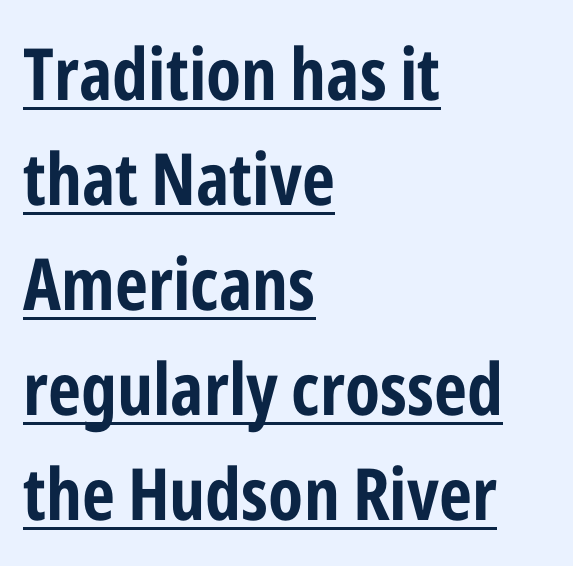
The image shows 72 px bold, condensed sans-serif type, upright; set left-aligned, normal line spacing (1.46x), normal letter spacing, underlined; low stroke contrast and a medium x-height.
